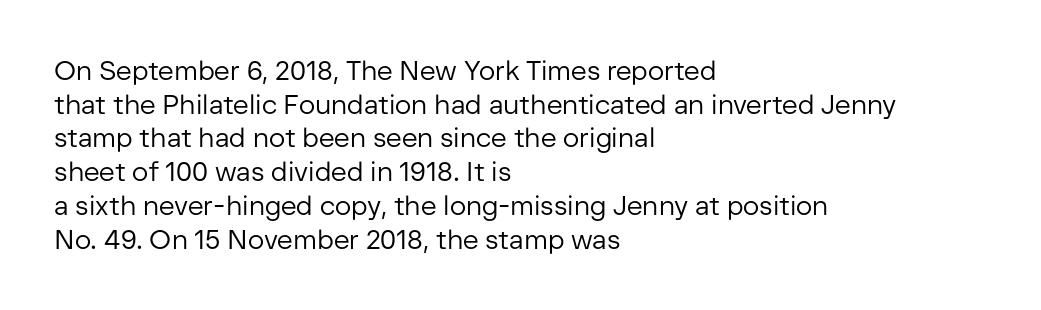
{"italic": "no", "bold": "no", "underline": "no", "align": "left", "line_spacing": "normal", "line_spacing_ratio": 1.25, "letter_spacing": "normal", "letter_spacing_em": 0.0, "glyph_px": 27}
